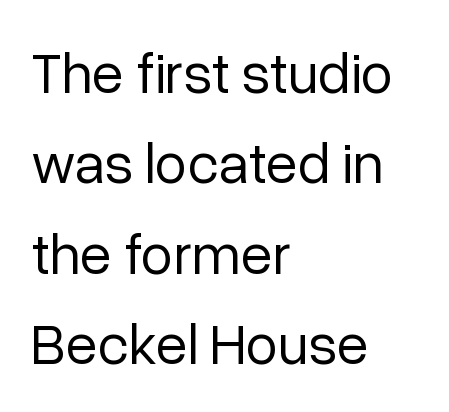
{"serif": "no", "italic": "no", "bold": "no", "weight": "regular", "width": "normal", "stroke_contrast": "low", "x_height": "medium", "monospaced": "no", "underline": "no", "align": "left", "line_spacing": "normal", "line_spacing_ratio": 1.56, "letter_spacing": "normal", "letter_spacing_em": 0.0, "glyph_px": 58}
